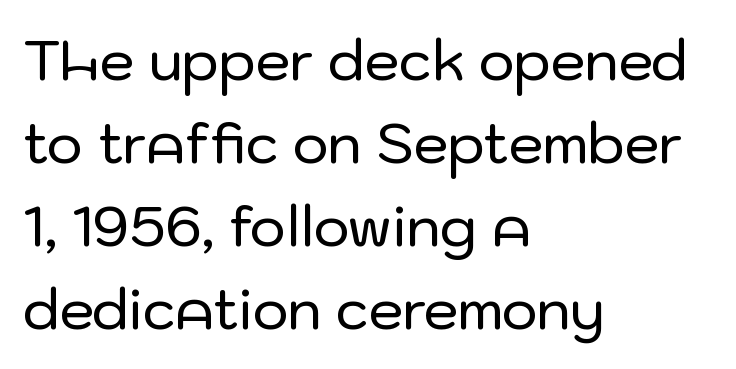
The image shows 55 px sans-serif type, upright; set left-aligned, normal line spacing (1.51x), normal letter spacing, not underlined; low stroke contrast and a medium x-height.
